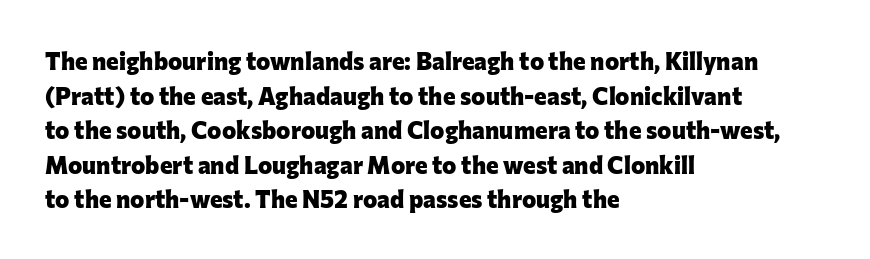
Q: Is the text bold? A: Yes.
Q: Is the text italic (slanted)? A: No, it is upright.
Q: Is the text underlined? A: No.
Q: How is the paragraph aligned? A: Left-aligned.
Q: Is the spacing between letters normal or unusually wide? A: Normal.
Q: Is the spacing between lines tight, normal or loose? A: Normal.
